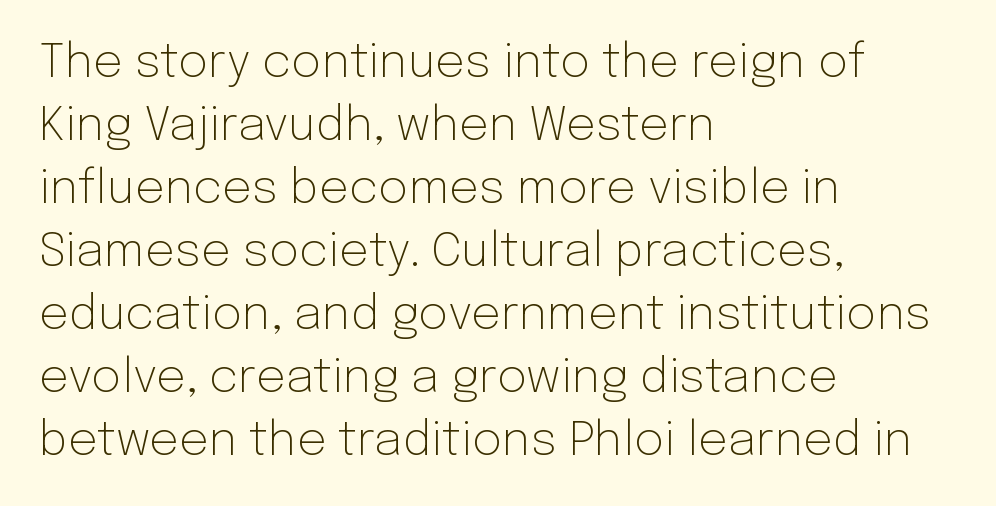
Q: Is the text bold? A: No.
Q: Is the text italic (slanted)? A: No, it is upright.
Q: Is the typeface a serif or a sans-serif typeface? A: Sans-serif.
Q: Is the text underlined? A: No.
Q: How is the paragraph aligned? A: Left-aligned.
Q: Is the spacing between letters normal or unusually wide? A: Normal.
Q: Is the spacing between lines tight, normal or loose? A: Normal.
Q: Width (condensed, normal, or wide)? A: Normal.
Q: Stroke contrast? A: Low.
Q: x-height? A: Medium.
Q: Monospaced? A: No.
